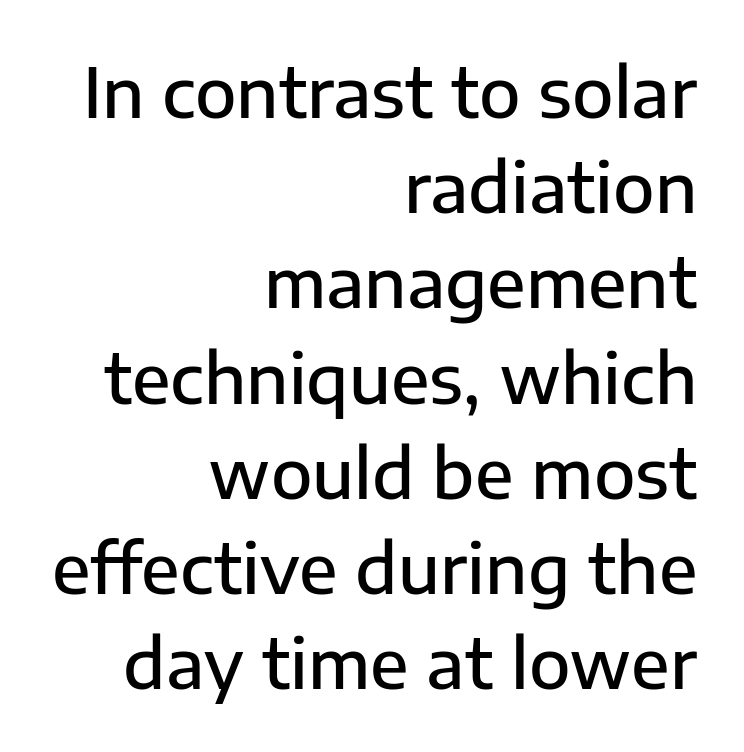
The image shows 68 px semibold sans-serif type, upright; set right-aligned, normal line spacing (1.4x), normal letter spacing, not underlined; low stroke contrast and a medium x-height.
